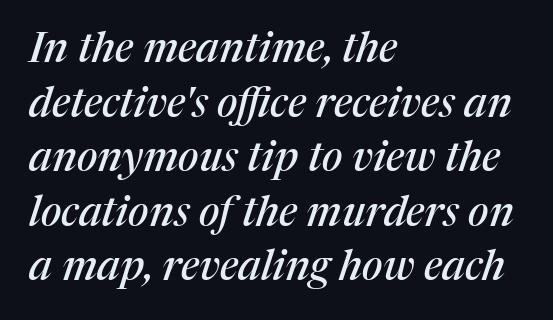
{"serif": "yes", "italic": "yes", "lean": "right", "slant_degrees": 17, "width": "normal", "stroke_contrast": "medium", "x_height": "medium", "monospaced": "no", "underline": "no", "align": "left", "line_spacing": "normal", "line_spacing_ratio": 1.3, "letter_spacing": "normal", "letter_spacing_em": 0.0, "glyph_px": 42}
